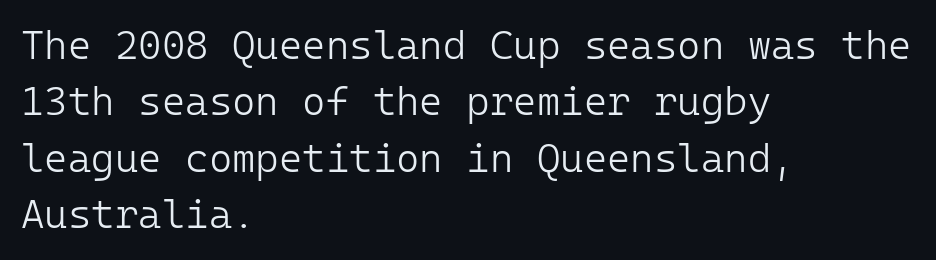
The image shows 40 px light sans-serif type, upright; set left-aligned, normal line spacing (1.41x), normal letter spacing, not underlined; low stroke contrast and a medium x-height.
